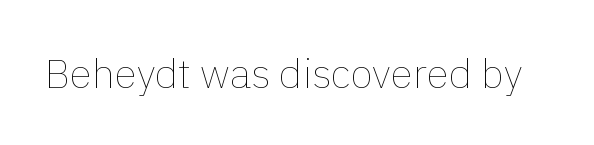
{"italic": "no", "bold": "no", "weight": "thin", "width": "normal", "x_height": "medium", "monospaced": "no", "underline": "no", "letter_spacing": "normal", "letter_spacing_em": 0.0, "glyph_px": 41}
